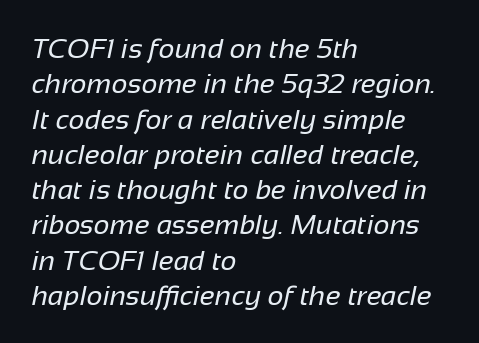
{"serif": "no", "bold": "no", "weight": "regular", "width": "normal", "stroke_contrast": "low", "x_height": "medium", "monospaced": "no", "underline": "no", "align": "left", "line_spacing": "normal", "line_spacing_ratio": 1.26, "letter_spacing": "normal", "letter_spacing_em": 0.0, "glyph_px": 28}
